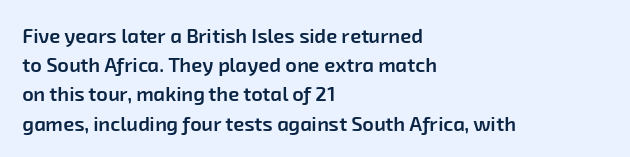
The image shows 20 px text type; set left-aligned, normal line spacing (1.46x), normal letter spacing, not underlined.
